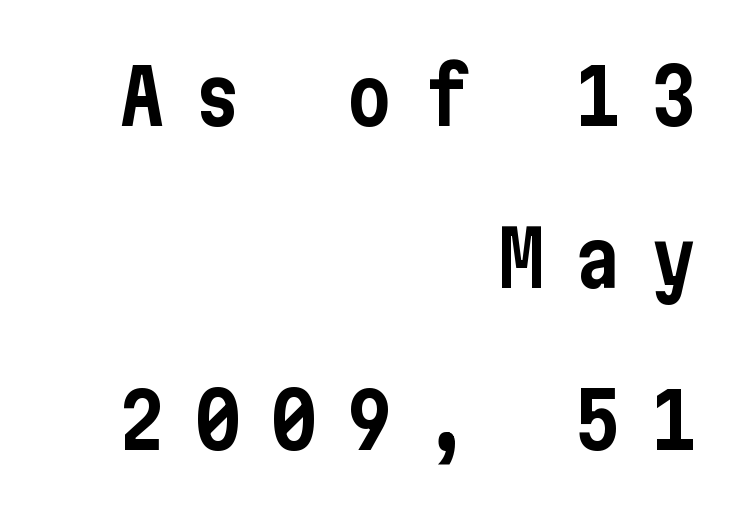
Q: Is the text italic (slanted)? A: No, it is upright.
Q: Is the typeface a serif or a sans-serif typeface? A: Sans-serif.
Q: Is the text underlined? A: No.
Q: How is the paragraph aligned? A: Right-aligned.
Q: Is the spacing between letters normal or unusually wide? A: Unusually wide.
Q: Is the spacing between lines tight, normal or loose? A: Loose.
Q: Width (condensed, normal, or wide)? A: Condensed.
Q: Stroke contrast? A: Low.
Q: x-height? A: Medium.
